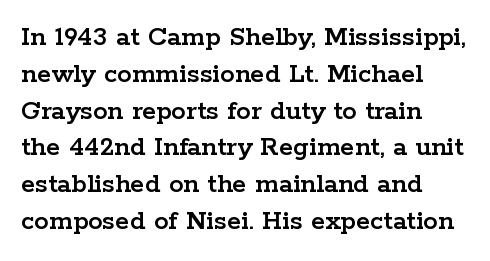
{"serif": "yes", "italic": "no", "width": "wide", "stroke_contrast": "low", "x_height": "medium", "monospaced": "no", "underline": "no", "align": "left", "line_spacing": "normal", "line_spacing_ratio": 1.27, "letter_spacing": "normal", "letter_spacing_em": 0.0, "glyph_px": 29}
